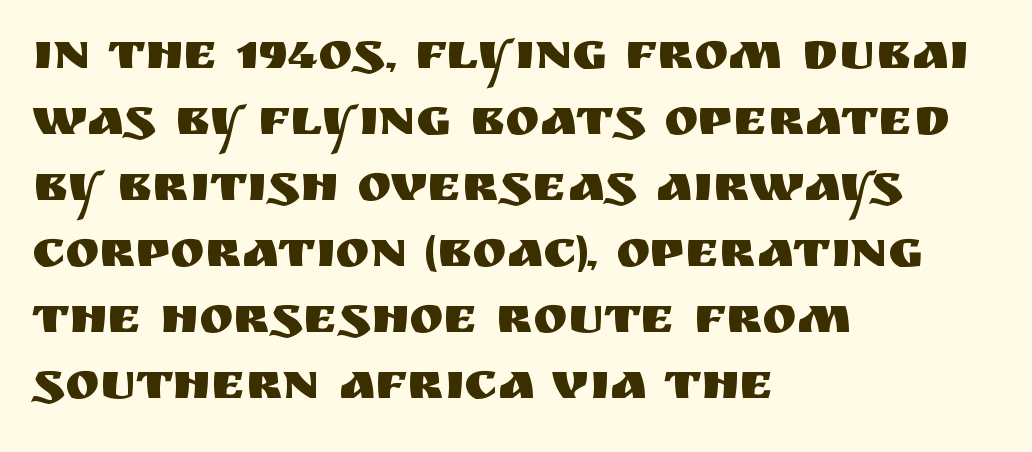
The image shows 52 px sans-serif type, upright; set left-aligned, normal line spacing (1.27x), normal letter spacing, not underlined; medium stroke contrast and a large x-height.
